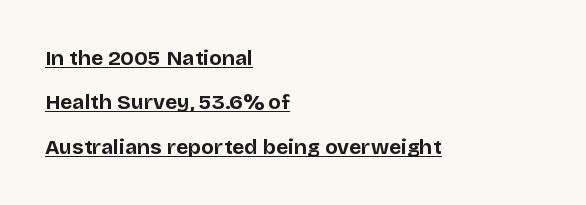
{"italic": "no", "bold": "yes", "underline": "yes", "align": "left", "line_spacing": "loose", "line_spacing_ratio": 2.11, "letter_spacing": "normal", "letter_spacing_em": 0.0, "glyph_px": 21}
